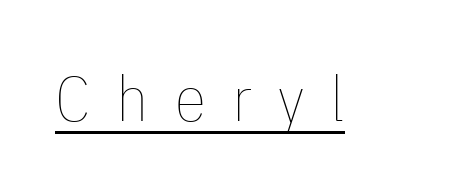
{"italic": "no", "bold": "no", "weight": "thin", "width": "condensed", "stroke_contrast": "low", "x_height": "medium", "monospaced": "no", "underline": "yes", "letter_spacing": "wide", "letter_spacing_em": 0.41, "glyph_px": 64}
